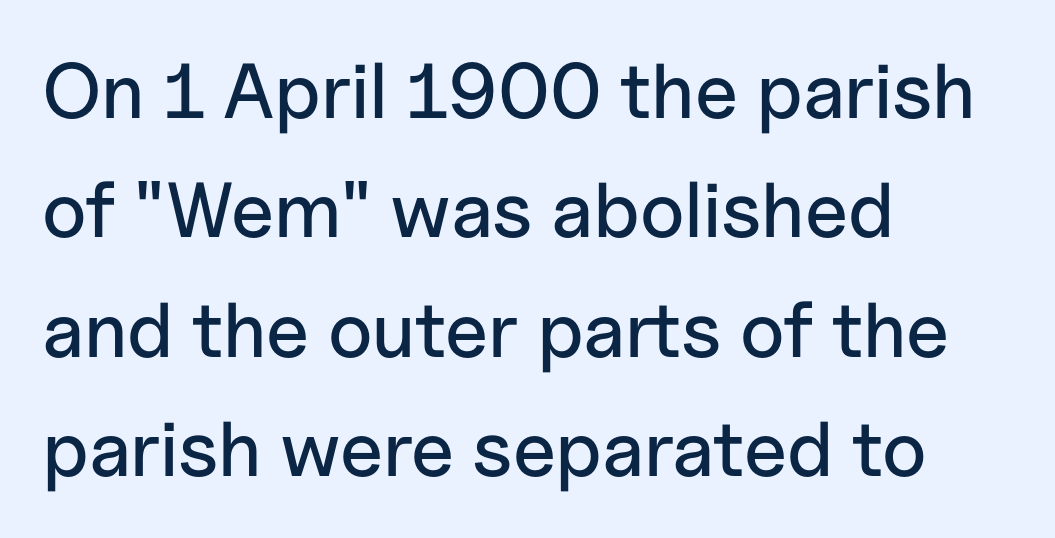
{"serif": "no", "italic": "no", "width": "normal", "stroke_contrast": "low", "x_height": "medium", "monospaced": "no", "underline": "no", "align": "left", "line_spacing": "normal", "line_spacing_ratio": 1.53, "letter_spacing": "normal", "letter_spacing_em": 0.0, "glyph_px": 78}
